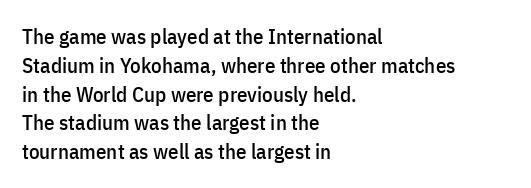
The image shows 21 px text type, upright; set left-aligned, normal line spacing (1.37x), normal letter spacing, not underlined.
